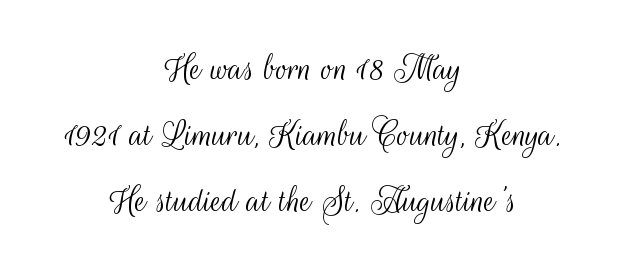
The image shows 40 px light, condensed sans-serif type; set centered, normal line spacing (1.65x), normal letter spacing, not underlined; medium stroke contrast and a small x-height.
